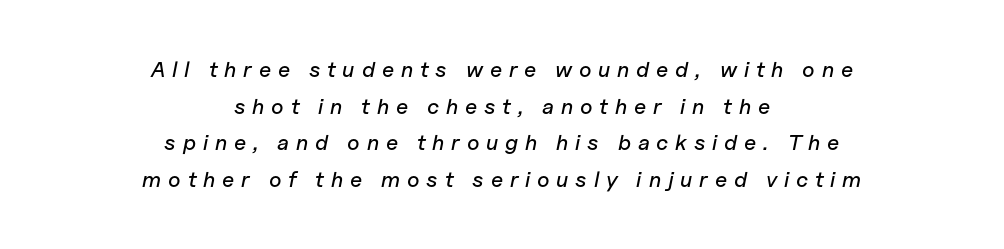
{"italic": "yes", "lean": "right", "slant_degrees": 11, "underline": "no", "align": "center", "line_spacing": "normal", "line_spacing_ratio": 1.67, "letter_spacing": "wide", "letter_spacing_em": 0.31, "glyph_px": 22}
